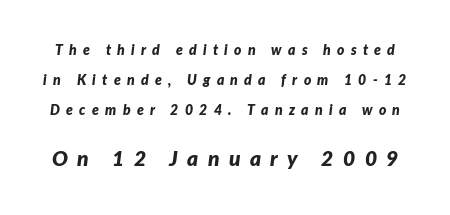
The image shows 21 px bold type, italic (leaning right); set loose line spacing (2.13x), unusually wide letter spacing (+0.45 em), not underlined; the second (bottom) block is 1.5x larger.
